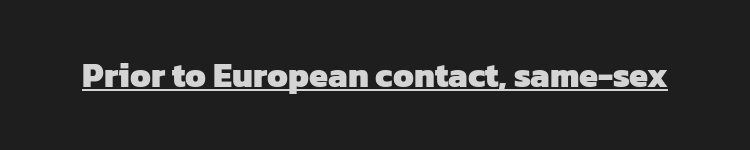
{"serif": "no", "bold": "yes", "weight": "heavy", "width": "normal", "stroke_contrast": "low", "x_height": "medium", "monospaced": "no", "underline": "yes", "letter_spacing": "normal", "letter_spacing_em": 0.0, "glyph_px": 34}
